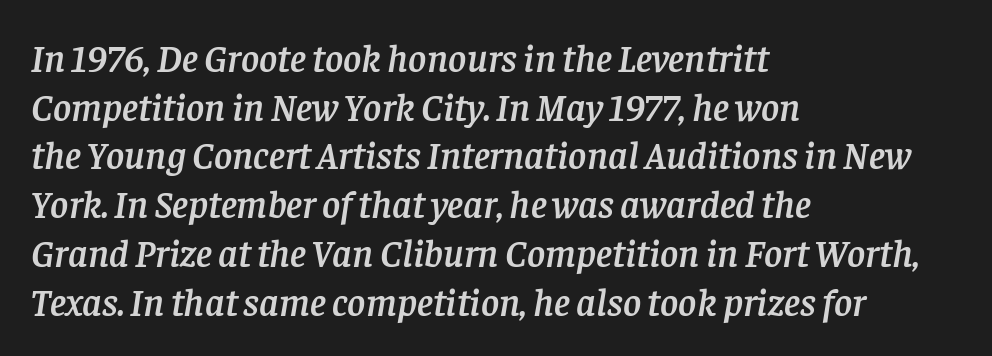
The image shows 39 px serif type, italic (leaning right); set left-aligned, normal line spacing (1.25x), normal letter spacing, not underlined; low stroke contrast and a large x-height.
